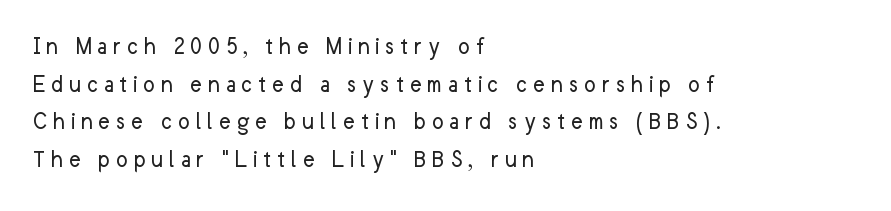
The image shows 25 px text type, upright; set left-aligned, normal line spacing (1.51x), unusually wide letter spacing (+0.22 em), not underlined.
